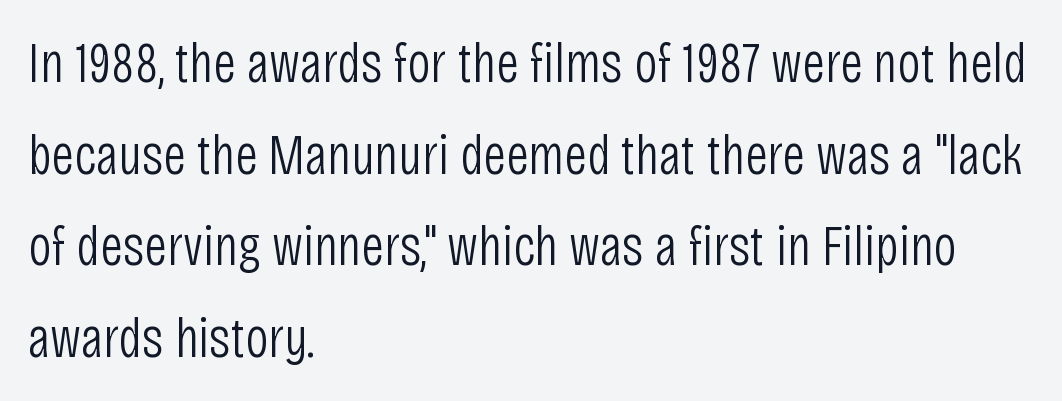
The font's upright variant was chosen for this text. The passage shown is not underscored anywhere. Short note: letters normally spaced. The rag falls on the right side of this text block. The letters look calm and open, with moderate or lighter stems. Do the characters align in a grid? No, the font is proportional.
